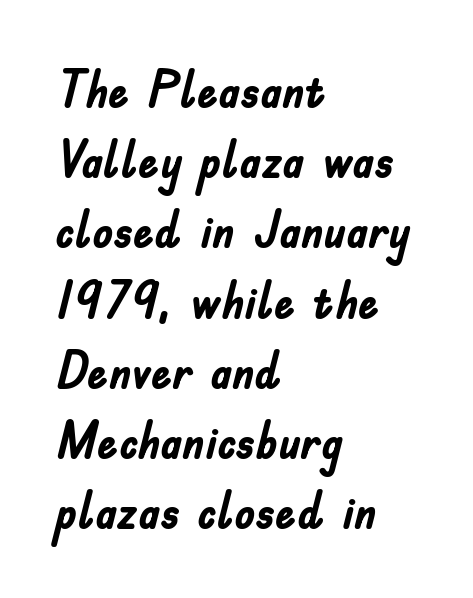
{"serif": "no", "bold": "yes", "weight": "semibold", "width": "condensed", "stroke_contrast": "low", "x_height": "small", "monospaced": "no", "underline": "no", "align": "left", "line_spacing": "normal", "line_spacing_ratio": 1.35, "letter_spacing": "normal", "letter_spacing_em": 0.0, "glyph_px": 52}
